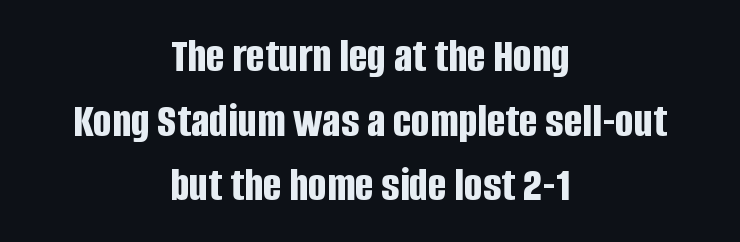
{"serif": "no", "italic": "no", "bold": "yes", "weight": "bold", "width": "condensed", "stroke_contrast": "low", "x_height": "large", "monospaced": "no", "underline": "no", "align": "center", "line_spacing": "normal", "line_spacing_ratio": 1.32, "letter_spacing": "normal", "letter_spacing_em": 0.0, "glyph_px": 49}
